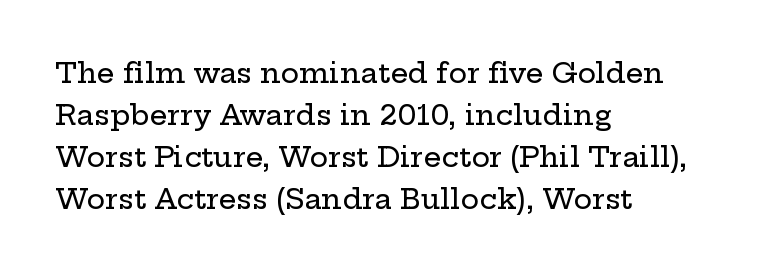
You can tell it's not italic because the verticals are truly vertical. Varying glyph widths throughout — classic text-font behaviour. Descenders are the only things crossing below the line. One-word summary of the alignment: left. Stroke terminals: seriffed.
